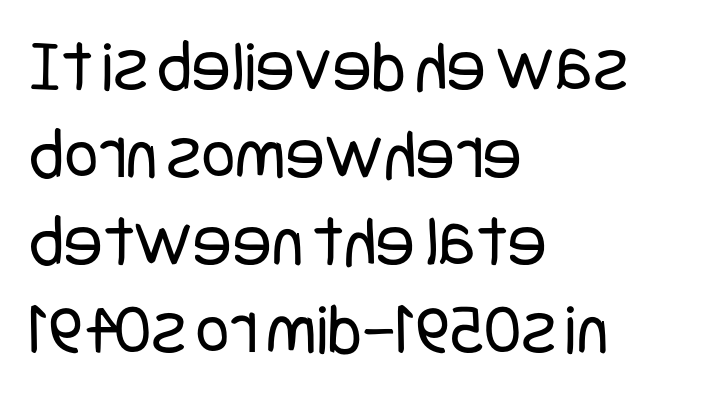
Q: Is the text bold? A: No.
Q: Is the text italic (slanted)? A: No, it is upright.
Q: Is the typeface a serif or a sans-serif typeface? A: Sans-serif.
Q: Is the text underlined? A: No.
Q: How is the paragraph aligned? A: Left-aligned.
Q: Is the spacing between letters normal or unusually wide? A: Normal.
Q: Width (condensed, normal, or wide)? A: Condensed.
Q: Stroke contrast? A: Low.
Q: x-height? A: Large.
